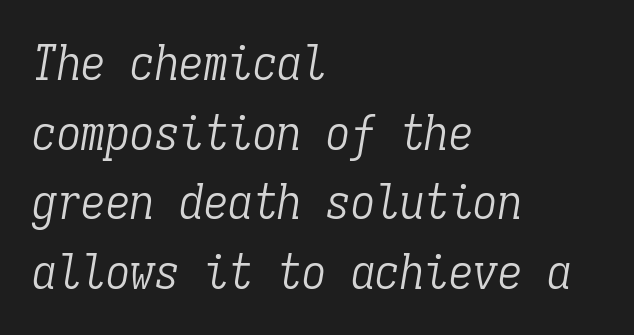
The image shows 49 px light, condensed serif type, italic (leaning right), monospaced; set left-aligned, normal line spacing (1.42x), normal letter spacing, not underlined; low stroke contrast and a medium x-height.
